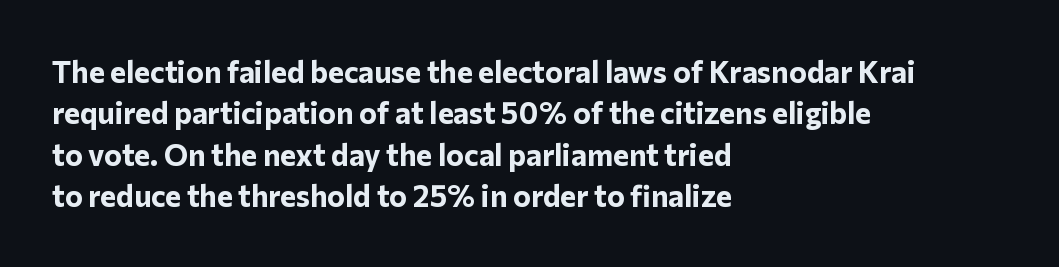
The image shows 30 px bold sans-serif type, upright; set left-aligned, normal line spacing (1.38x), normal letter spacing, not underlined; low stroke contrast and a medium x-height.
